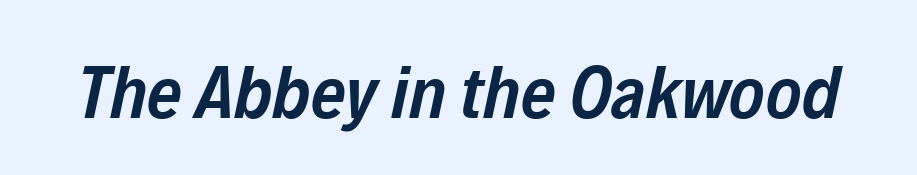
Q: Is the text bold? A: Semi-bold.
Q: Is the text italic (slanted)? A: Yes, it leans right by about 12 degrees.
Q: Is the text underlined? A: No.
Q: Is the spacing between letters normal or unusually wide? A: Normal.
Q: Width (condensed, normal, or wide)? A: Condensed.
Q: Stroke contrast? A: Low.
Q: x-height? A: Medium.
Q: Monospaced? A: No.
